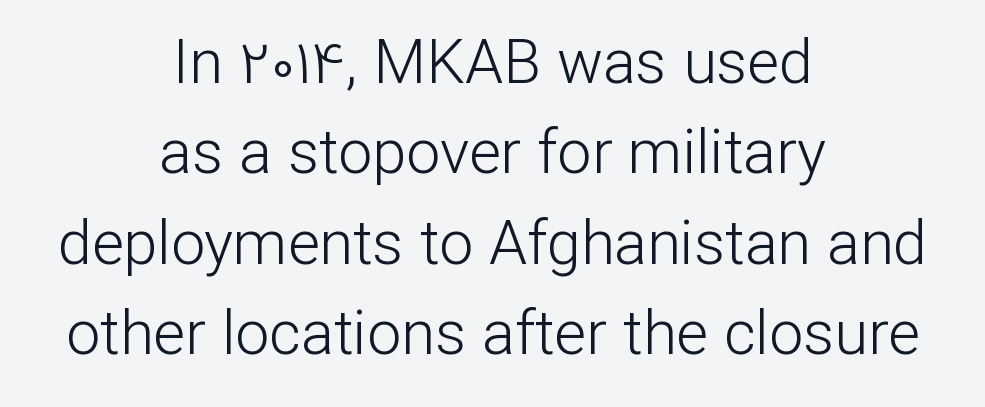
Q: Is the text bold? A: No.
Q: Is the text italic (slanted)? A: No, it is upright.
Q: Is the typeface a serif or a sans-serif typeface? A: Sans-serif.
Q: Is the text underlined? A: No.
Q: How is the paragraph aligned? A: Centered.
Q: Is the spacing between letters normal or unusually wide? A: Normal.
Q: Is the spacing between lines tight, normal or loose? A: Normal.
Q: Width (condensed, normal, or wide)? A: Normal.
Q: Stroke contrast? A: Low.
Q: x-height? A: Medium.
Q: Monospaced? A: No.
